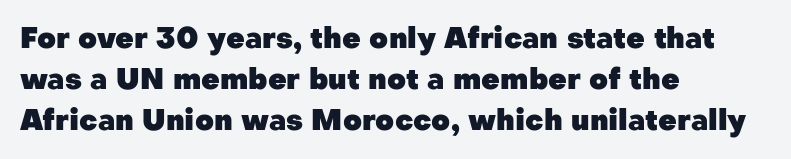
Q: Is the text bold? A: Yes.
Q: Is the text italic (slanted)? A: No, it is upright.
Q: Is the typeface a serif or a sans-serif typeface? A: Sans-serif.
Q: Is the text underlined? A: No.
Q: How is the paragraph aligned? A: Left-aligned.
Q: Is the spacing between letters normal or unusually wide? A: Normal.
Q: Is the spacing between lines tight, normal or loose? A: Normal.
Q: Width (condensed, normal, or wide)? A: Normal.
Q: Stroke contrast? A: Low.
Q: x-height? A: Medium.
Q: Monospaced? A: No.
